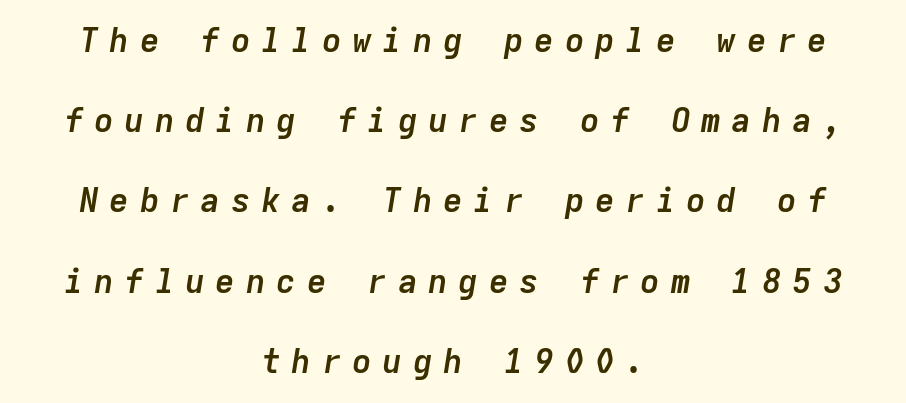
Every character here occupies the same horizontal width, giving the sample a typewriter-like rhythm. Each new line begins a long way beneath the previous one. The text block is weighted toward neither margin, spreading evenly from the middle. Display-style spreading of the glyphs; the letterfit is very open.
